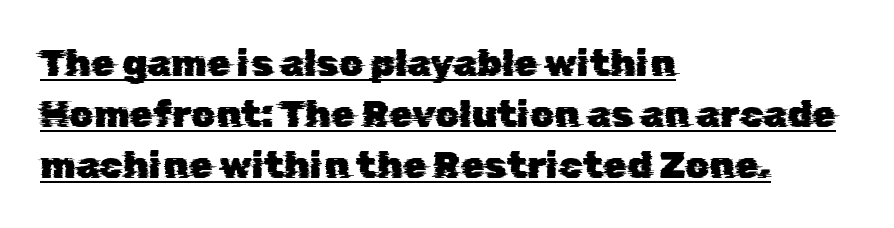
Evenly set lines give the paragraph a standard silhouette. Decoration check: the copy is underlined. Every row of glyphs begins at an identical x-position on the left. This sample uses plain, unmodified letter spacing.
